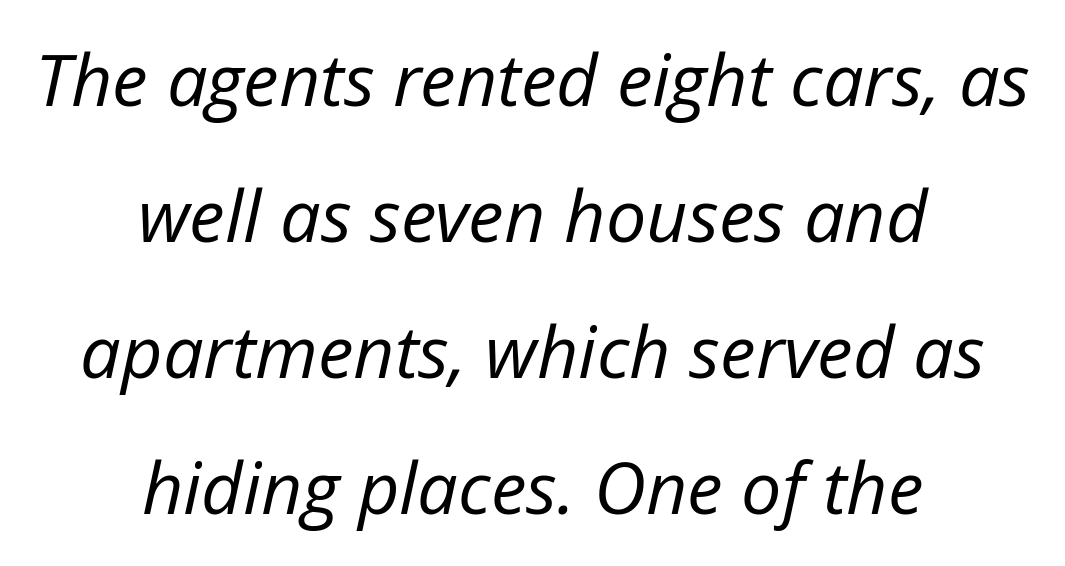
The image shows 72 px regular-weight type, italic (leaning right); set centered, line spacing 1.89x, normal letter spacing, not underlined; low stroke contrast and a medium x-height.
